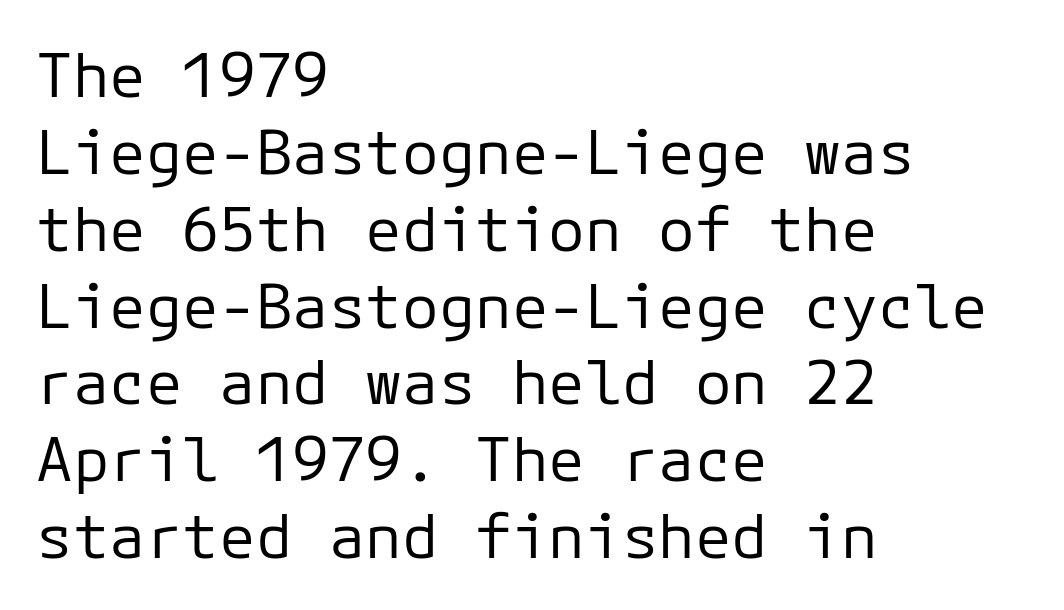
Q: Is the text bold? A: No.
Q: Is the text italic (slanted)? A: No, it is upright.
Q: Is the typeface a serif or a sans-serif typeface? A: Sans-serif.
Q: Is the text underlined? A: No.
Q: How is the paragraph aligned? A: Left-aligned.
Q: Is the spacing between letters normal or unusually wide? A: Normal.
Q: Is the spacing between lines tight, normal or loose? A: Normal.
Q: Width (condensed, normal, or wide)? A: Normal.
Q: Stroke contrast? A: Low.
Q: x-height? A: Medium.
Q: Monospaced? A: Yes.
